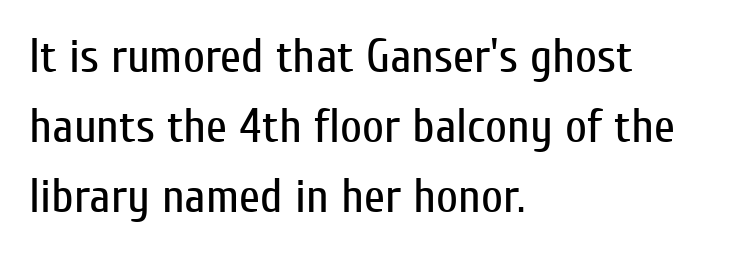
Q: Is the text bold? A: No.
Q: Is the text italic (slanted)? A: No, it is upright.
Q: Is the typeface a serif or a sans-serif typeface? A: Sans-serif.
Q: Is the text underlined? A: No.
Q: How is the paragraph aligned? A: Left-aligned.
Q: Is the spacing between letters normal or unusually wide? A: Normal.
Q: Is the spacing between lines tight, normal or loose? A: Normal.
Q: Width (condensed, normal, or wide)? A: Condensed.
Q: Stroke contrast? A: Low.
Q: x-height? A: Medium.
Q: Monospaced? A: No.
